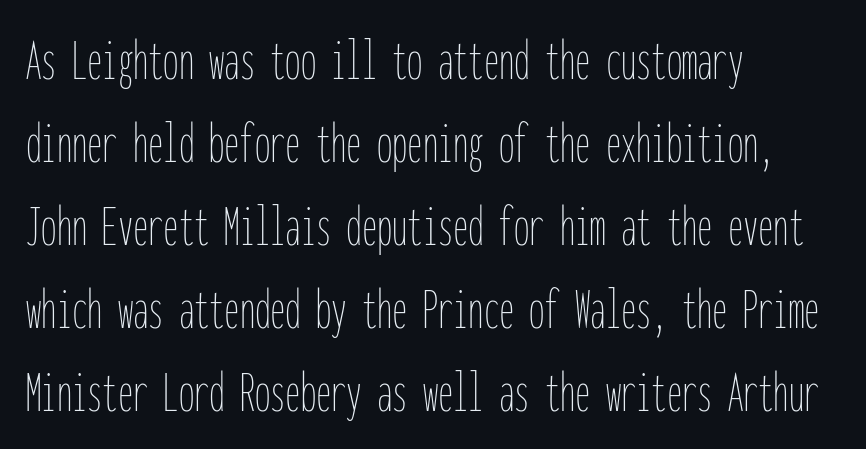
The image shows 61 px thin, condensed type, upright, monospaced; set left-aligned, normal line spacing (1.36x), normal letter spacing, not underlined; low stroke contrast and a medium x-height.
